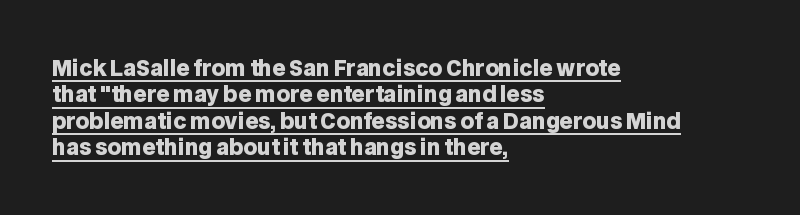
The image shows 21 px bold type, upright; set left-aligned, normal line spacing (1.26x), normal letter spacing, underlined.
